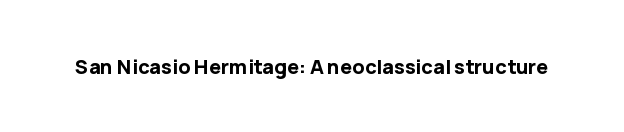
The image shows 20 px bold type, upright; set normal letter spacing, not underlined.
